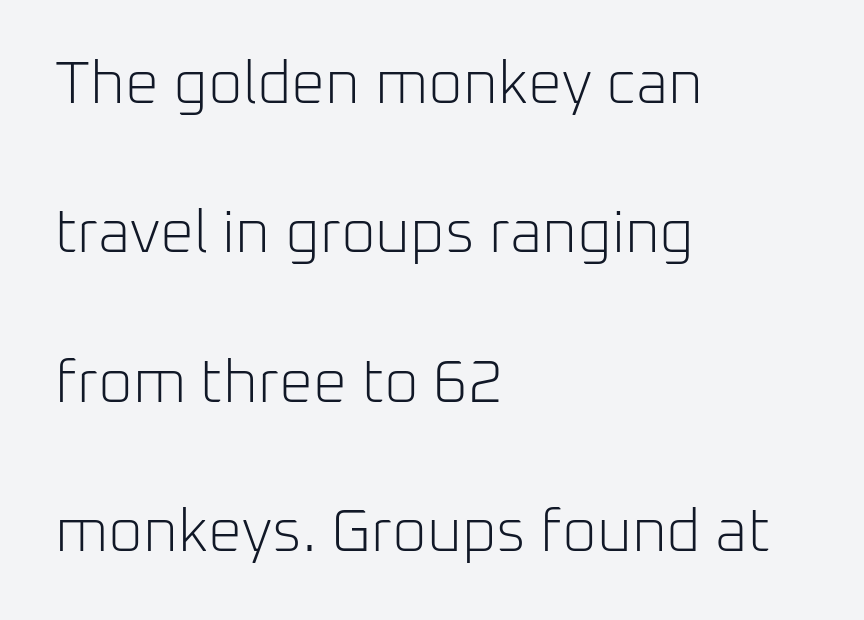
Q: Is the text bold? A: No.
Q: Is the text italic (slanted)? A: No, it is upright.
Q: Is the typeface a serif or a sans-serif typeface? A: Sans-serif.
Q: Is the text underlined? A: No.
Q: How is the paragraph aligned? A: Left-aligned.
Q: Is the spacing between letters normal or unusually wide? A: Normal.
Q: Is the spacing between lines tight, normal or loose? A: Loose.
Q: Width (condensed, normal, or wide)? A: Normal.
Q: Stroke contrast? A: Low.
Q: x-height? A: Medium.
Q: Monospaced? A: No.
